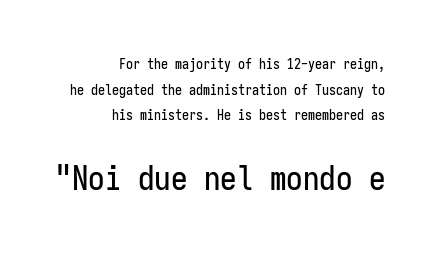
The image shows 33 px condensed sans-serif type, upright, monospaced; set right-aligned, line spacing 1.83x, normal letter spacing, not underlined; the second (bottom) block is 2.36x larger; low stroke contrast and a medium x-height.
